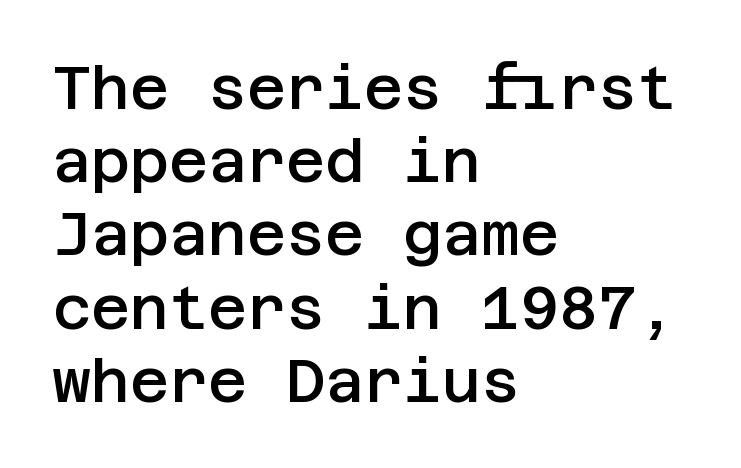
Q: Is the text bold? A: Semi-bold.
Q: Is the text italic (slanted)? A: No, it is upright.
Q: Is the typeface a serif or a sans-serif typeface? A: Sans-serif.
Q: Is the text underlined? A: No.
Q: How is the paragraph aligned? A: Left-aligned.
Q: Is the spacing between letters normal or unusually wide? A: Normal.
Q: Width (condensed, normal, or wide)? A: Normal.
Q: Stroke contrast? A: Low.
Q: x-height? A: Large.
